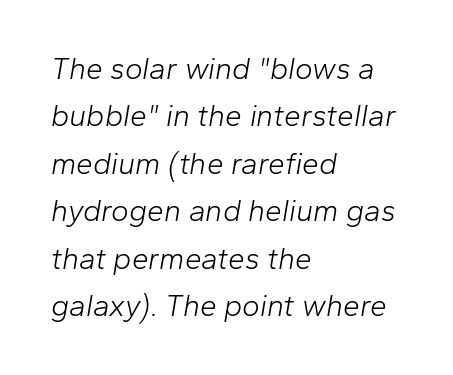
Q: Is the text bold? A: No.
Q: Is the text italic (slanted)? A: Yes, it leans right by about 10 degrees.
Q: Is the text underlined? A: No.
Q: How is the paragraph aligned? A: Left-aligned.
Q: Is the spacing between letters normal or unusually wide? A: Normal.
Q: Is the spacing between lines tight, normal or loose? A: Normal.
Q: Width (condensed, normal, or wide)? A: Normal.
Q: Stroke contrast? A: Low.
Q: x-height? A: Medium.
Q: Monospaced? A: No.
